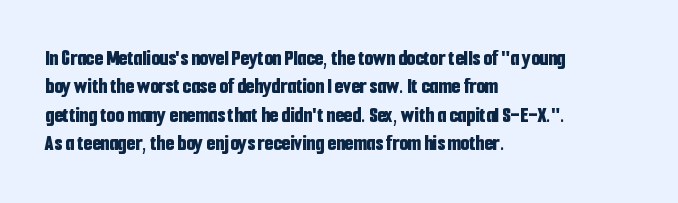
The image shows 22 px bold type, upright; set left-aligned, normal line spacing (1.29x), normal letter spacing, not underlined.
